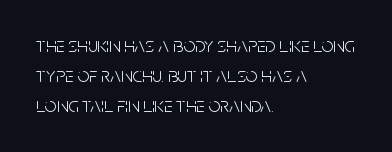
Q: Is the text bold? A: No.
Q: Is the text italic (slanted)? A: No, it is upright.
Q: Is the text underlined? A: No.
Q: How is the paragraph aligned? A: Left-aligned.
Q: Is the spacing between letters normal or unusually wide? A: Normal.
Q: Is the spacing between lines tight, normal or loose? A: Normal.
